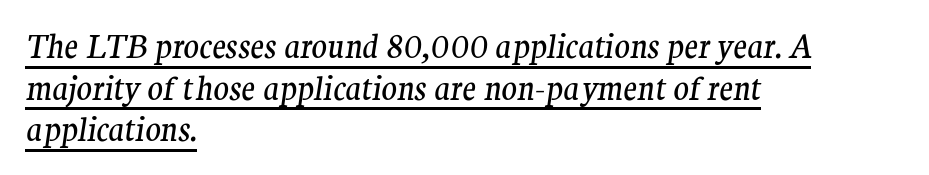
Q: Is the text bold? A: No.
Q: Is the text italic (slanted)? A: Yes, it leans right by about 9 degrees.
Q: Is the typeface a serif or a sans-serif typeface? A: Serif.
Q: Is the text underlined? A: Yes.
Q: How is the paragraph aligned? A: Left-aligned.
Q: Is the spacing between letters normal or unusually wide? A: Normal.
Q: Is the spacing between lines tight, normal or loose? A: Normal.
Q: Width (condensed, normal, or wide)? A: Normal.
Q: Stroke contrast? A: Medium.
Q: x-height? A: Medium.
Q: Monospaced? A: No.
